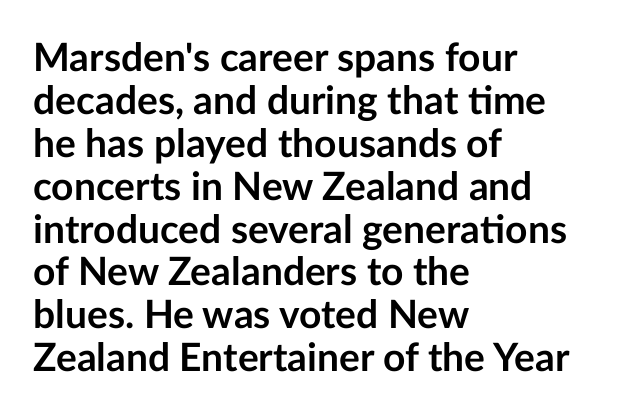
Q: Is the text bold? A: Yes.
Q: Is the text italic (slanted)? A: No, it is upright.
Q: Is the typeface a serif or a sans-serif typeface? A: Sans-serif.
Q: Is the text underlined? A: No.
Q: How is the paragraph aligned? A: Left-aligned.
Q: Is the spacing between letters normal or unusually wide? A: Normal.
Q: Is the spacing between lines tight, normal or loose? A: Tight.
Q: Width (condensed, normal, or wide)? A: Normal.
Q: Stroke contrast? A: Low.
Q: x-height? A: Medium.
Q: Monospaced? A: No.
